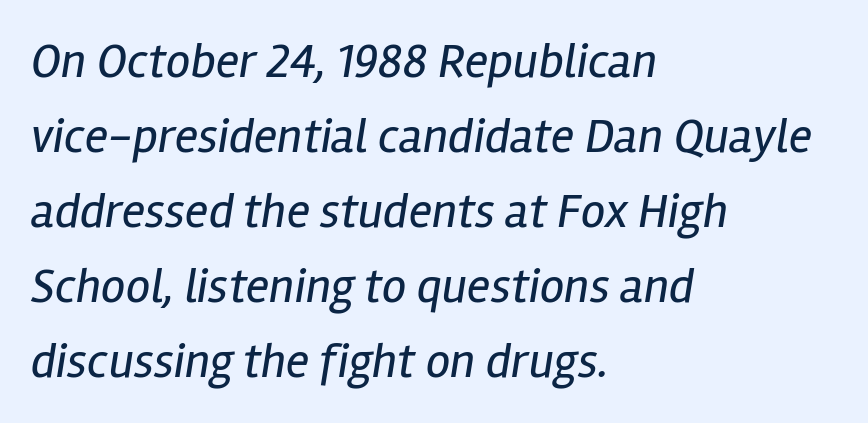
{"italic": "yes", "lean": "right", "slant_degrees": 12, "bold": "no", "weight": "regular", "width": "condensed", "stroke_contrast": "low", "x_height": "medium", "monospaced": "no", "underline": "no", "align": "left", "line_spacing": "normal", "line_spacing_ratio": 1.53, "letter_spacing": "normal", "letter_spacing_em": 0.0, "glyph_px": 49}
